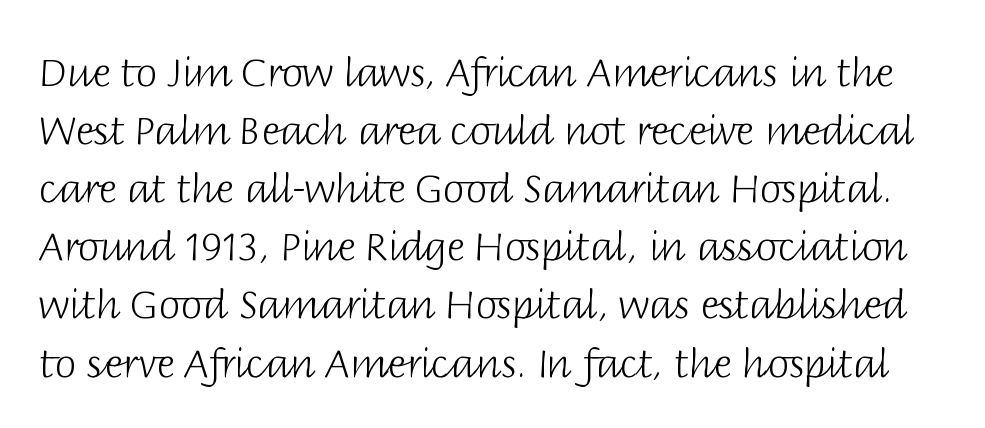
Q: Is the text bold? A: No.
Q: Is the text italic (slanted)? A: No, it is upright.
Q: Is the typeface a serif or a sans-serif typeface? A: Sans-serif.
Q: Is the text underlined? A: No.
Q: Is the spacing between letters normal or unusually wide? A: Normal.
Q: Is the spacing between lines tight, normal or loose? A: Normal.
Q: Width (condensed, normal, or wide)? A: Normal.
Q: Stroke contrast? A: Low.
Q: x-height? A: Large.
Q: Monospaced? A: No.
